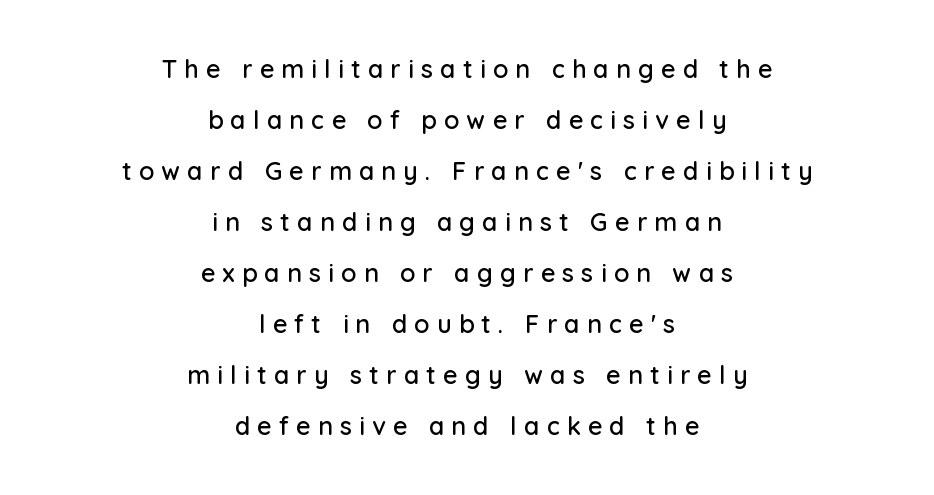
{"italic": "no", "underline": "no", "align": "center", "line_spacing": "loose", "line_spacing_ratio": 2.04, "letter_spacing": "wide", "letter_spacing_em": 0.29, "glyph_px": 25}
